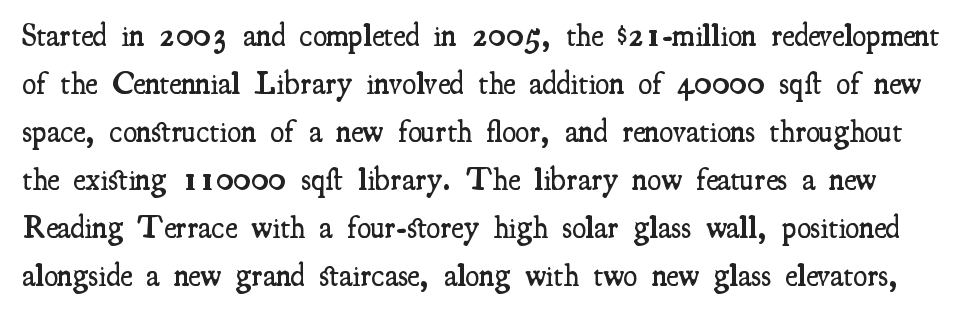
The image shows 32 px semibold, condensed serif type, upright; set normal line spacing (1.5x), normal letter spacing, not underlined; medium stroke contrast and a small x-height.
